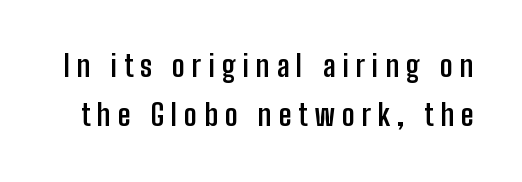
{"serif": "no", "italic": "no", "bold": "yes", "weight": "semibold", "width": "condensed", "stroke_contrast": "low", "x_height": "medium", "monospaced": "no", "underline": "no", "line_spacing": "normal", "line_spacing_ratio": 1.69, "letter_spacing": "wide", "letter_spacing_em": 0.24, "glyph_px": 29}
